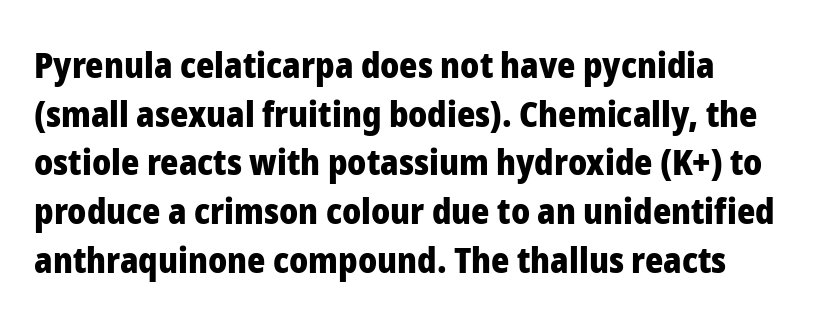
The passage shown stacks its lines at a standard gap. A typesetter would call this proportional, since set widths differ per character. Typesetter's note: full bold, strokes at maximum text heaviness. All the whitespace from short lines collects on the right.
